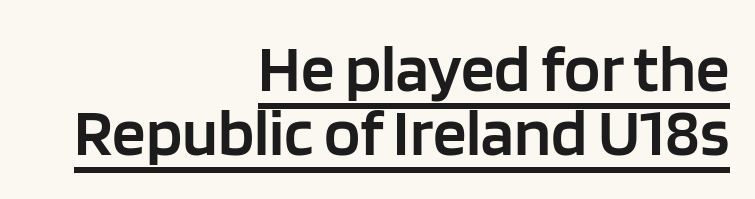
The font is running at a semibold setting, under full bold. The face used here is proportionally spaced, like ordinary book or web type. The vertical gap from one line to the next is small. The passage is arranged like a letterhead date or caption credit — flush right. These lines were composed using upright roman letters. The specimen includes a rule beneath the text block's lines.
